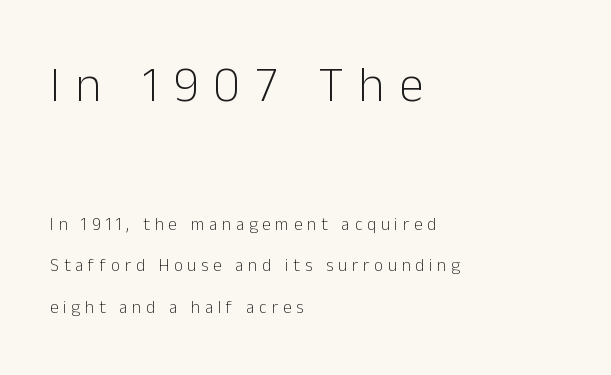
The image shows 50 px light sans-serif type, upright; set left-aligned, loose line spacing (2.44x), unusually wide letter spacing (+0.29 em), not underlined; the first (top) block is 2.94x larger; low stroke contrast and a medium x-height.
